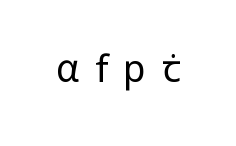
Stem width sits at or under what a default text font uses. Ordinary non-slanted type is in use. A typesetter would call this heavily tracked-out type. Quick note: underline off.
